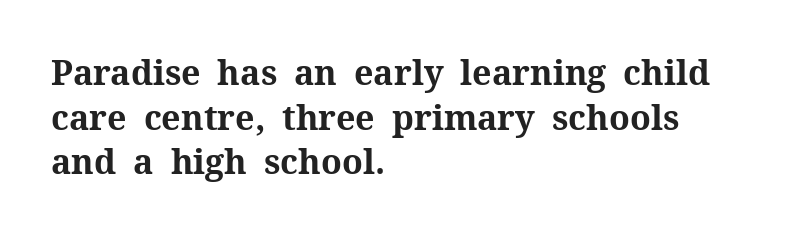
Typographic density is high because the face is bold. The gap between lines stays unmarked. Nothing unusual about the tracking: characters are spaced as the font intends. Are there feet on the stems? There are — it's a serif. Do the letters lean? They stand straight. Varying glyph widths throughout — classic text-font behaviour.
